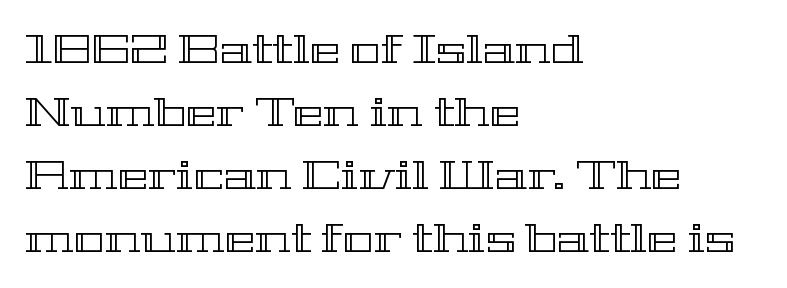
The image shows 41 px wide type, upright; set left-aligned, normal line spacing (1.54x), normal letter spacing, not underlined; a medium x-height.
